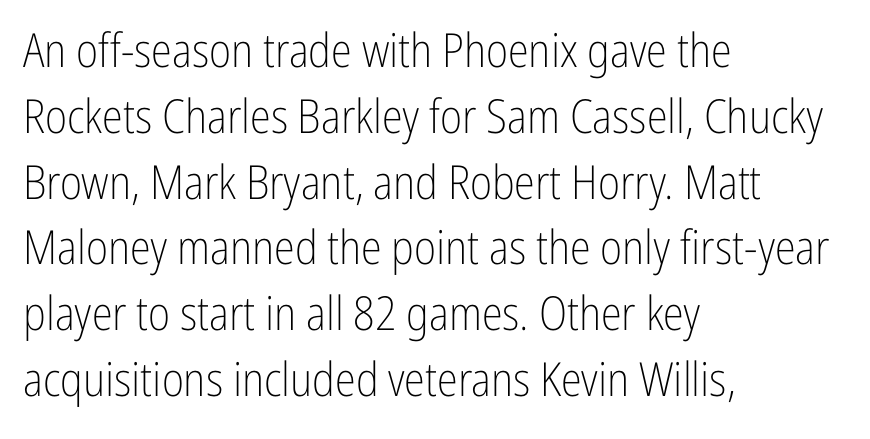
The image shows 47 px light, condensed sans-serif type, upright; set left-aligned, normal line spacing (1.4x), normal letter spacing, not underlined; low stroke contrast and a medium x-height.
